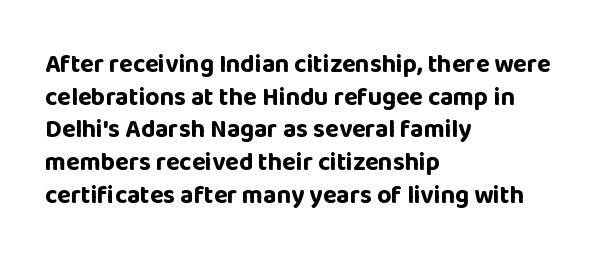
You could call the tracking neutral — neither tight nor loose. Ordinary non-slanted type is in use. Heavy, bold letterforms. Does the copy run flush right? No — it runs flush left. Regular leading.
